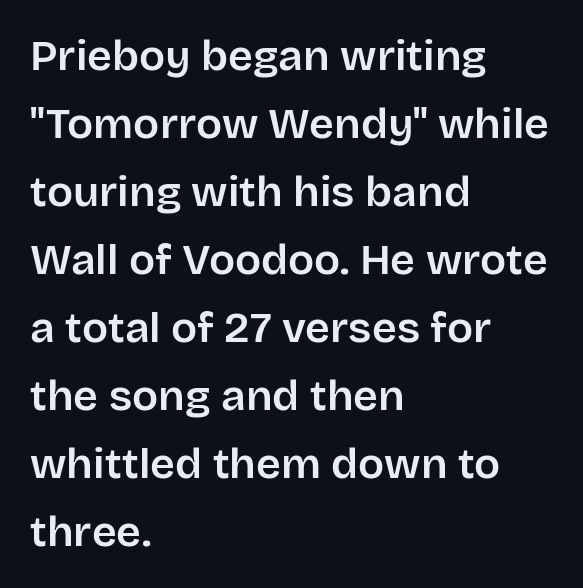
Q: Is the text italic (slanted)? A: No, it is upright.
Q: Is the typeface a serif or a sans-serif typeface? A: Sans-serif.
Q: Is the text underlined? A: No.
Q: How is the paragraph aligned? A: Left-aligned.
Q: Is the spacing between letters normal or unusually wide? A: Normal.
Q: Is the spacing between lines tight, normal or loose? A: Normal.
Q: Width (condensed, normal, or wide)? A: Normal.
Q: Stroke contrast? A: Low.
Q: x-height? A: Large.
Q: Monospaced? A: No.
